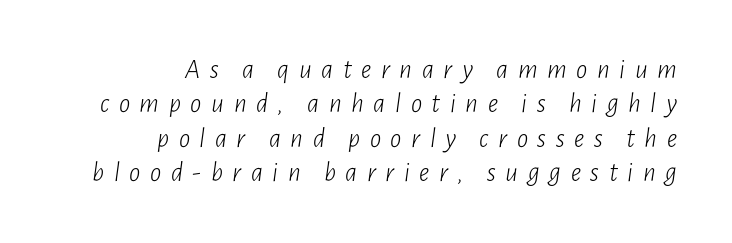
{"italic": "yes", "lean": "right", "slant_degrees": 7, "bold": "no", "weight": "light", "width": "condensed", "stroke_contrast": "low", "x_height": "medium", "monospaced": "no", "underline": "no", "align": "right", "line_spacing_ratio": 1.23, "letter_spacing": "wide", "letter_spacing_em": 0.34, "glyph_px": 28}
